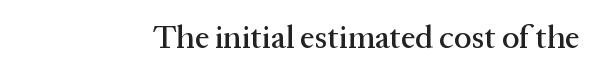
The image shows 32 px serif type, upright; set normal letter spacing, not underlined; medium stroke contrast and a medium x-height.
